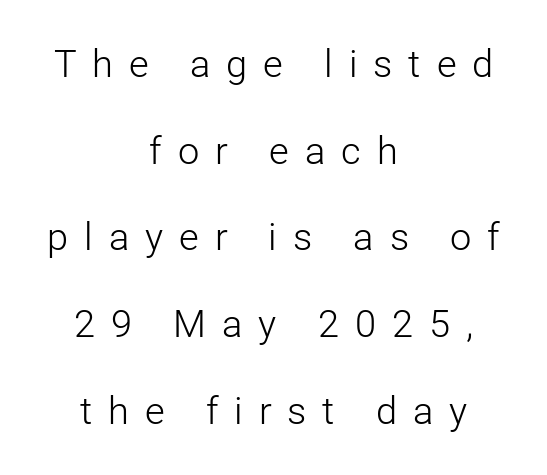
Q: Is the text bold? A: No.
Q: Is the text italic (slanted)? A: No, it is upright.
Q: Is the typeface a serif or a sans-serif typeface? A: Sans-serif.
Q: Is the text underlined? A: No.
Q: How is the paragraph aligned? A: Centered.
Q: Is the spacing between letters normal or unusually wide? A: Unusually wide.
Q: Is the spacing between lines tight, normal or loose? A: Loose.
Q: Width (condensed, normal, or wide)? A: Normal.
Q: Stroke contrast? A: Low.
Q: x-height? A: Medium.
Q: Monospaced? A: No.
